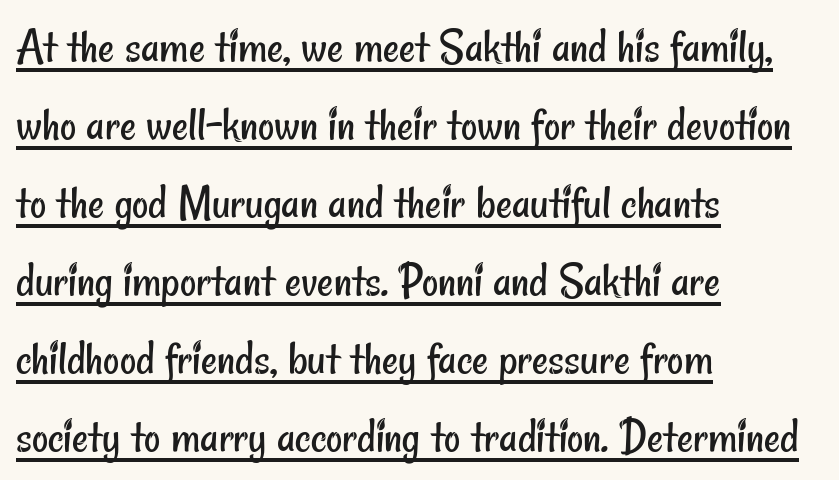
Q: Is the text bold? A: No.
Q: Is the typeface a serif or a sans-serif typeface? A: Sans-serif.
Q: Is the text underlined? A: Yes.
Q: How is the paragraph aligned? A: Left-aligned.
Q: Is the spacing between letters normal or unusually wide? A: Normal.
Q: Is the spacing between lines tight, normal or loose? A: Normal.
Q: Width (condensed, normal, or wide)? A: Condensed.
Q: Stroke contrast? A: Low.
Q: x-height? A: Small.
Q: Monospaced? A: No.
